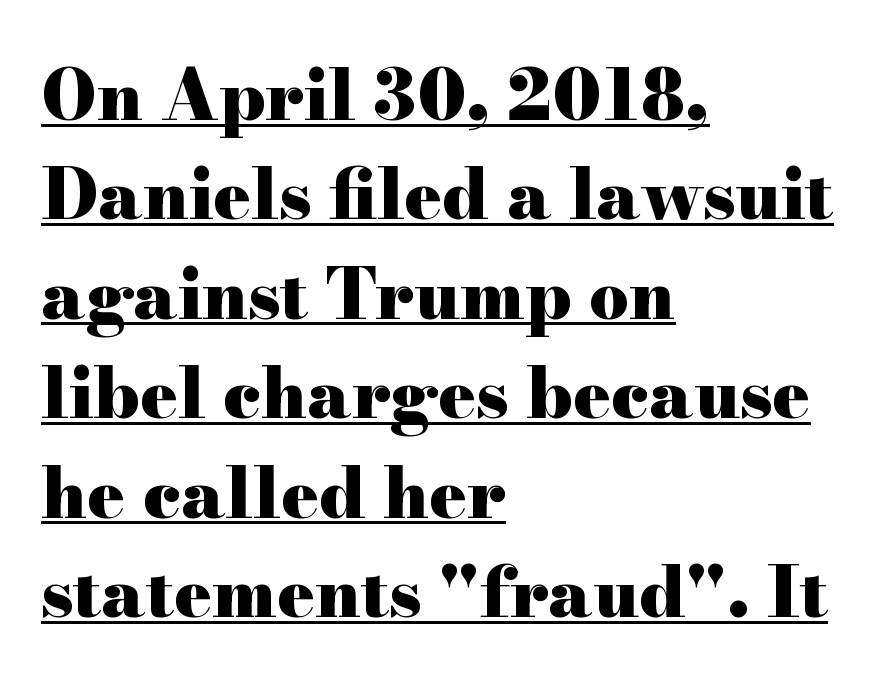
The image shows 70 px heavy, wide serif type, upright; set left-aligned, normal line spacing (1.42x), normal letter spacing, underlined; high stroke contrast and a small x-height.
